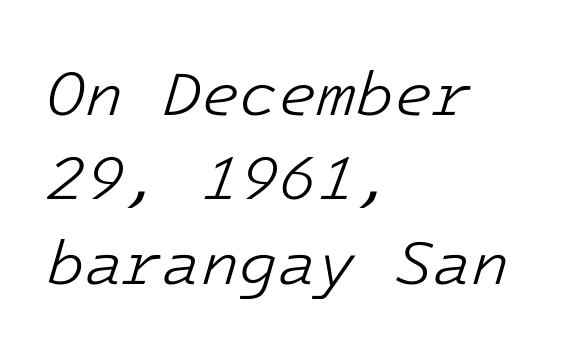
{"italic": "yes", "lean": "right", "slant_degrees": 16, "bold": "no", "weight": "light", "width": "normal", "stroke_contrast": "low", "x_height": "medium", "underline": "no", "align": "left", "line_spacing": "normal", "line_spacing_ratio": 1.34, "letter_spacing": "normal", "letter_spacing_em": 0.0, "glyph_px": 63}
